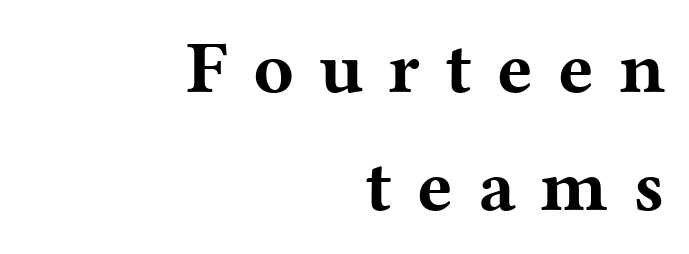
If you drew a line through each stem, it would be perfectly vertical. Chunky letters — that's bold for sure. To sum up the face: it has serifs. A typesetter would call this proportional, since set widths differ per character. Honestly, the letter spacing is so wide it's the main thing you notice. Honestly, there is no underline to notice here at all.
